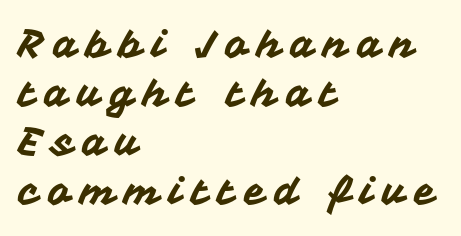
Q: Is the text italic (slanted)? A: Yes.
Q: Is the typeface a serif or a sans-serif typeface? A: Sans-serif.
Q: Is the text underlined? A: No.
Q: How is the paragraph aligned? A: Left-aligned.
Q: Is the spacing between letters normal or unusually wide? A: Unusually wide.
Q: Is the spacing between lines tight, normal or loose? A: Normal.
Q: Width (condensed, normal, or wide)? A: Normal.
Q: Stroke contrast? A: Medium.
Q: x-height? A: Medium.
Q: Monospaced? A: No.
